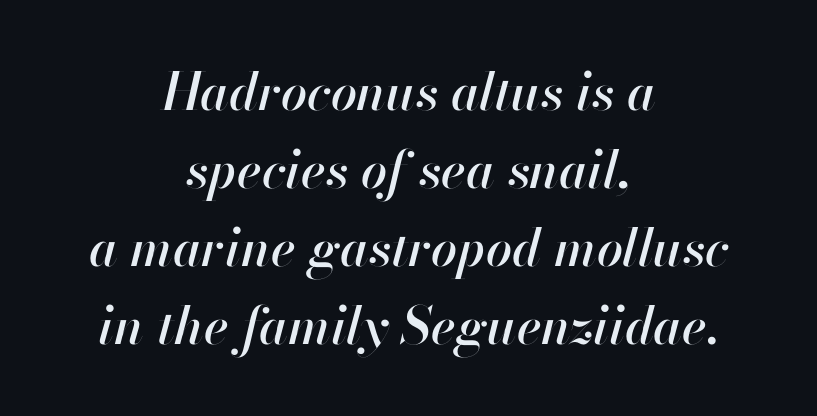
{"italic": "yes", "lean": "right", "slant_degrees": 13, "width": "normal", "stroke_contrast": "high", "x_height": "small", "monospaced": "no", "underline": "no", "align": "center", "line_spacing": "normal", "line_spacing_ratio": 1.5, "letter_spacing": "normal", "letter_spacing_em": 0.0, "glyph_px": 52}
